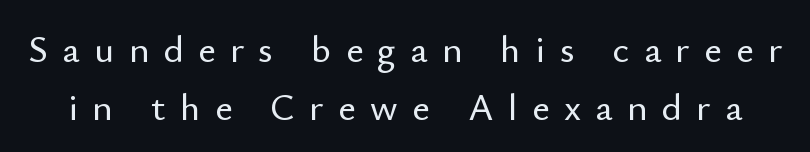
The image shows 38 px sans-serif type, upright; set normal line spacing (1.52x), unusually wide letter spacing (+0.38 em), not underlined; low stroke contrast and a small x-height.
